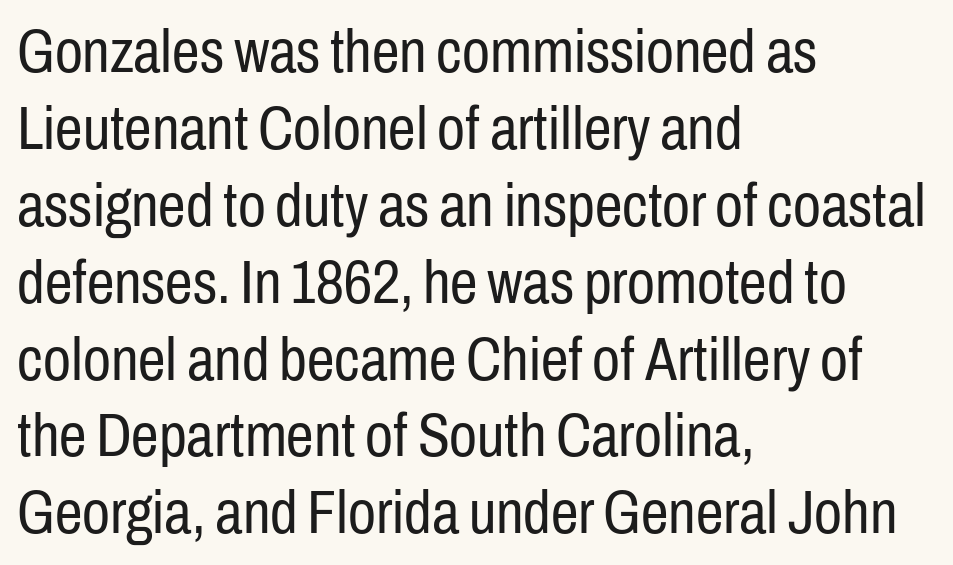
Tracking here is standard; glyphs follow each other at the usual distance. Is the stroke heavy? The answer is a plain regular-or-lighter. Any mark beneath the type? The region is blank. Alignment: flush left. Serif or sans? Sans — the stroke terminals are bare.
